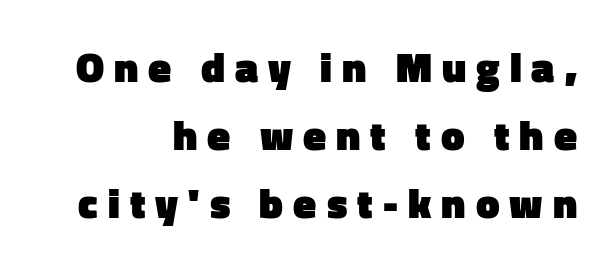
{"serif": "no", "italic": "no", "bold": "yes", "weight": "heavy", "width": "normal", "stroke_contrast": "low", "x_height": "medium", "monospaced": "no", "underline": "no", "align": "right", "line_spacing": "normal", "line_spacing_ratio": 1.62, "letter_spacing": "wide", "letter_spacing_em": 0.24, "glyph_px": 42}
